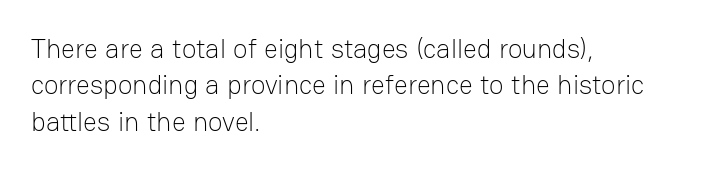
Q: Is the text bold? A: No.
Q: Is the text italic (slanted)? A: No, it is upright.
Q: Is the text underlined? A: No.
Q: How is the paragraph aligned? A: Left-aligned.
Q: Is the spacing between letters normal or unusually wide? A: Normal.
Q: Is the spacing between lines tight, normal or loose? A: Normal.
